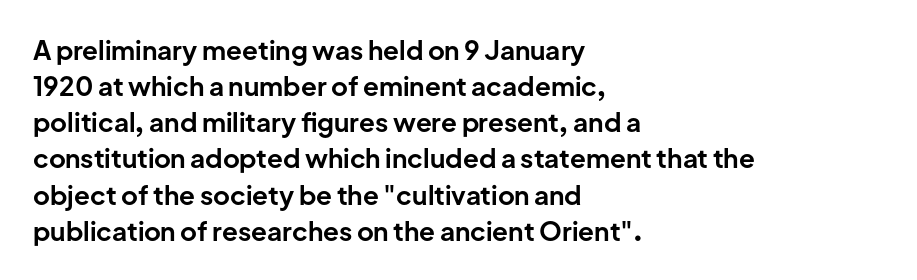
{"italic": "no", "bold": "yes", "underline": "no", "align": "left", "line_spacing": "normal", "line_spacing_ratio": 1.39, "letter_spacing": "normal", "letter_spacing_em": 0.0, "glyph_px": 26}
